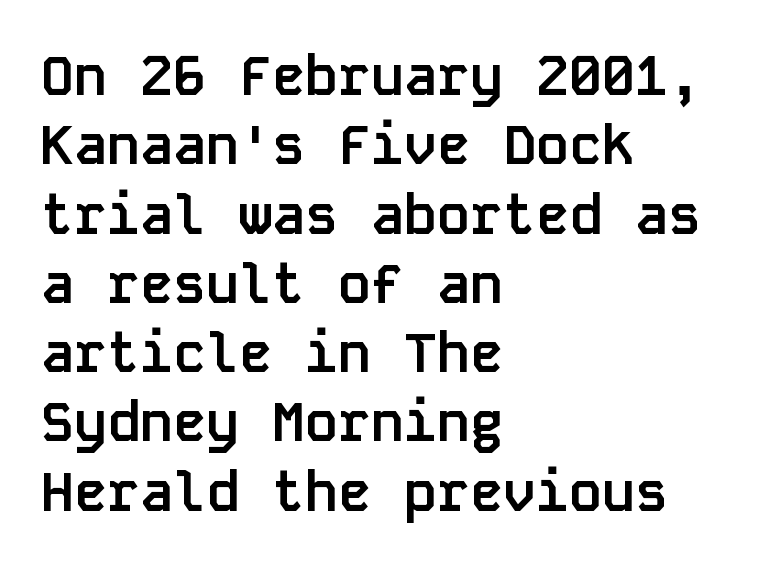
The passage shown is emphatically bold. Quick note: interline space is typical. Stroke terminals: plain, sans-serif. Tall strokes in this sample are plumb rather than angled. You could call the tracking neutral — neither tight nor loose. Short and long lines alike share a common starting point at left.
